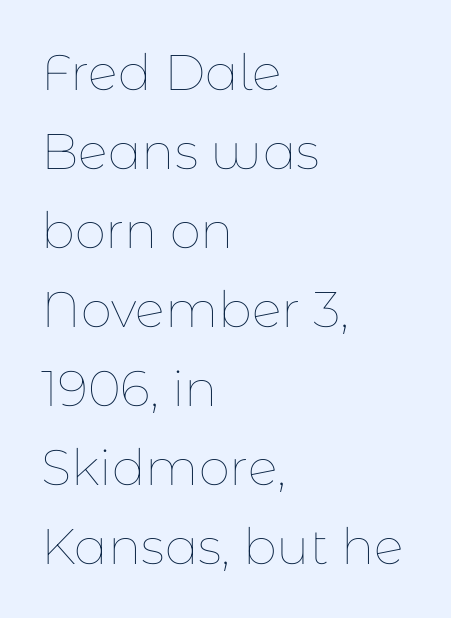
Tall strokes in this sample are plumb rather than angled. Check under the words: just untouched page. You could not count columns in this text — the font is proportionally spaced. Leading: standard.
